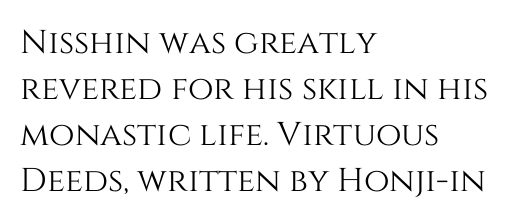
These lines stack with their left ends in a neat column. The glyphs are unaccompanied by any horizontal stroke below them. This sample uses an upright cut, with every glyph sitting square on the baseline. What's the leading like? Ordinary, nothing unusual. The face used here is proportionally spaced, like ordinary book or web type.
